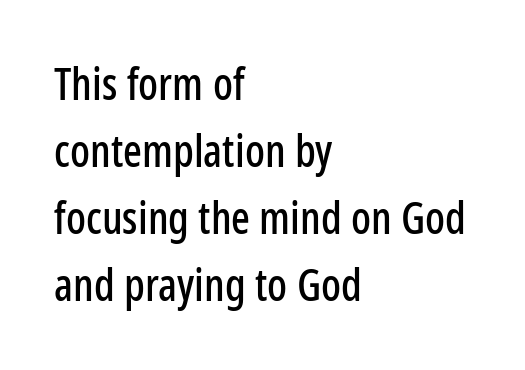
The image shows 44 px condensed sans-serif type, upright; set left-aligned, normal line spacing (1.52x), normal letter spacing, not underlined; low stroke contrast and a medium x-height.
